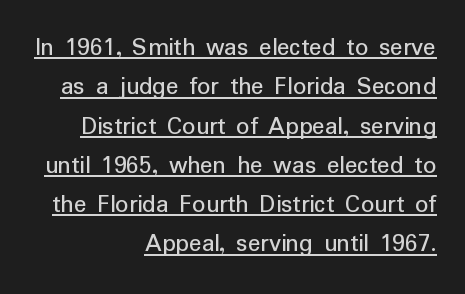
Right-aligned paragraph, ragged on the left. The rendered words wear a rule along their underside. You can tell it's not italic because the verticals are truly vertical. Think standard paragraph weight, or any step lighter than that. Here the glyphs are tracked normally, forming tight word shapes. Regular leading.
